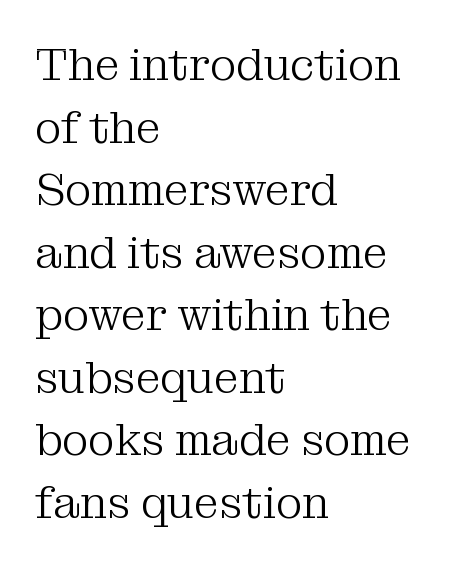
The image shows 45 px light serif type, upright; set left-aligned, normal line spacing (1.39x), normal letter spacing, not underlined; medium stroke contrast and a medium x-height.
